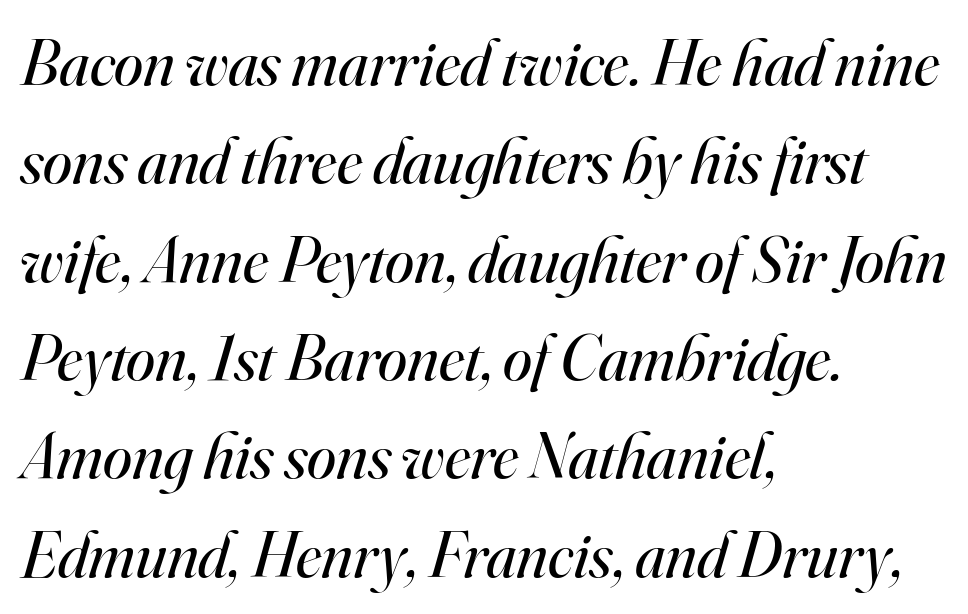
The image shows 66 px regular-weight serif type, italic (leaning right); set left-aligned, normal line spacing (1.49x), normal letter spacing, not underlined; high stroke contrast and a small x-height.
